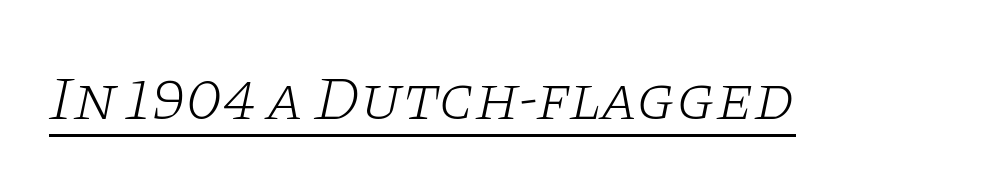
{"serif": "yes", "italic": "yes", "lean": "right", "slant_degrees": 11, "bold": "no", "weight": "light", "width": "wide", "stroke_contrast": "low", "x_height": "large", "monospaced": "no", "underline": "yes", "letter_spacing": "normal", "letter_spacing_em": 0.0, "glyph_px": 63}
